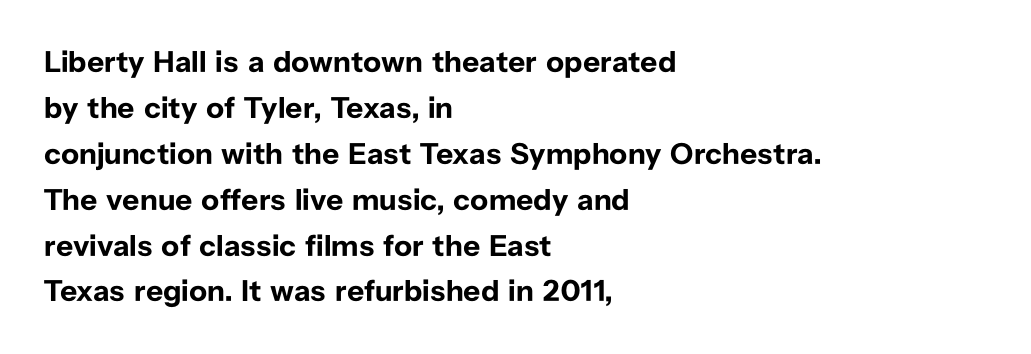
{"serif": "no", "italic": "no", "bold": "yes", "weight": "bold", "width": "normal", "stroke_contrast": "low", "x_height": "medium", "monospaced": "no", "underline": "no", "align": "left", "line_spacing": "normal", "line_spacing_ratio": 1.53, "letter_spacing": "normal", "letter_spacing_em": 0.0, "glyph_px": 30}
